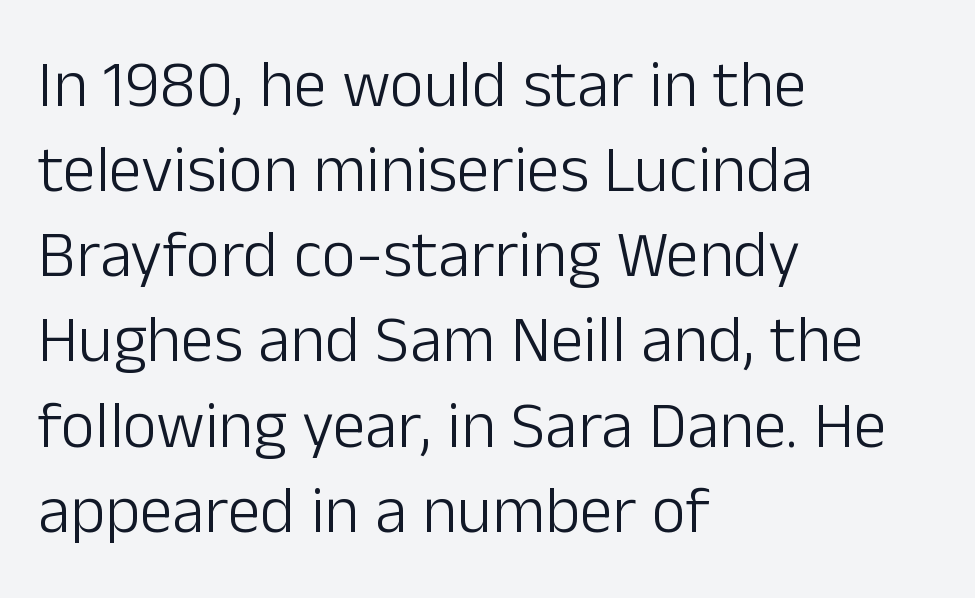
{"serif": "no", "italic": "no", "bold": "no", "weight": "light", "width": "normal", "stroke_contrast": "low", "x_height": "medium", "monospaced": "no", "underline": "no", "align": "left", "line_spacing": "normal", "line_spacing_ratio": 1.29, "letter_spacing": "normal", "letter_spacing_em": 0.0, "glyph_px": 66}
